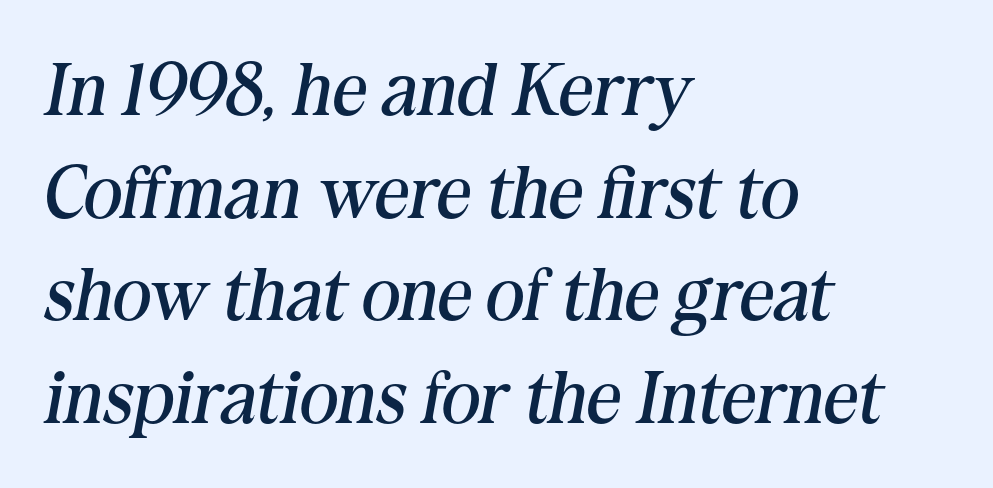
Is this a fixed-width face? No — the glyphs have proportional, varying widths. Underlining? Definitely not there. Typographically, this falls in the serif category. Reading down the column, the eye jumps a familiar distance to each next line.
